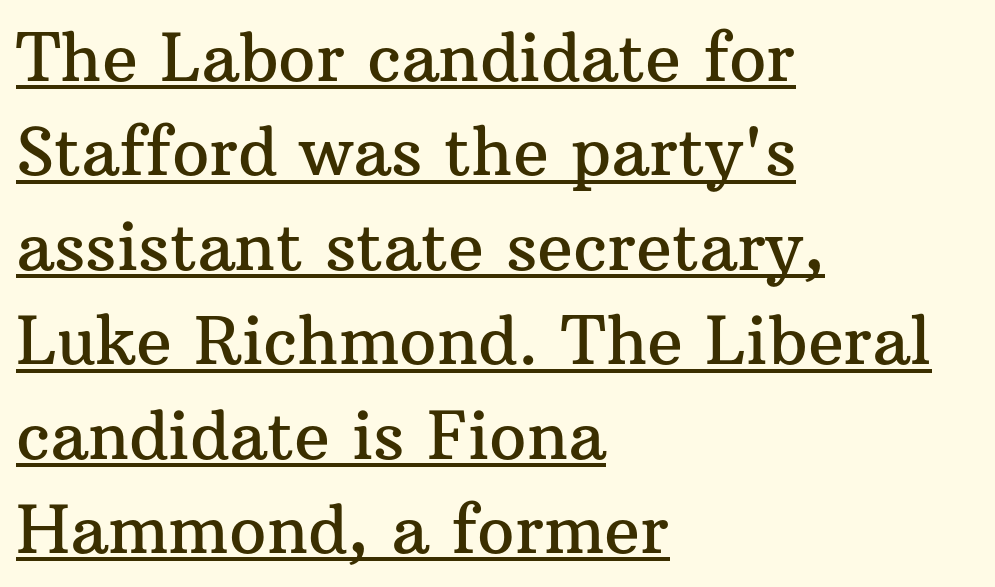
Q: Is the text italic (slanted)? A: No, it is upright.
Q: Is the typeface a serif or a sans-serif typeface? A: Serif.
Q: Is the text underlined? A: Yes.
Q: How is the paragraph aligned? A: Left-aligned.
Q: Is the spacing between letters normal or unusually wide? A: Normal.
Q: Is the spacing between lines tight, normal or loose? A: Normal.
Q: Width (condensed, normal, or wide)? A: Normal.
Q: Stroke contrast? A: Medium.
Q: x-height? A: Medium.
Q: Monospaced? A: No.
